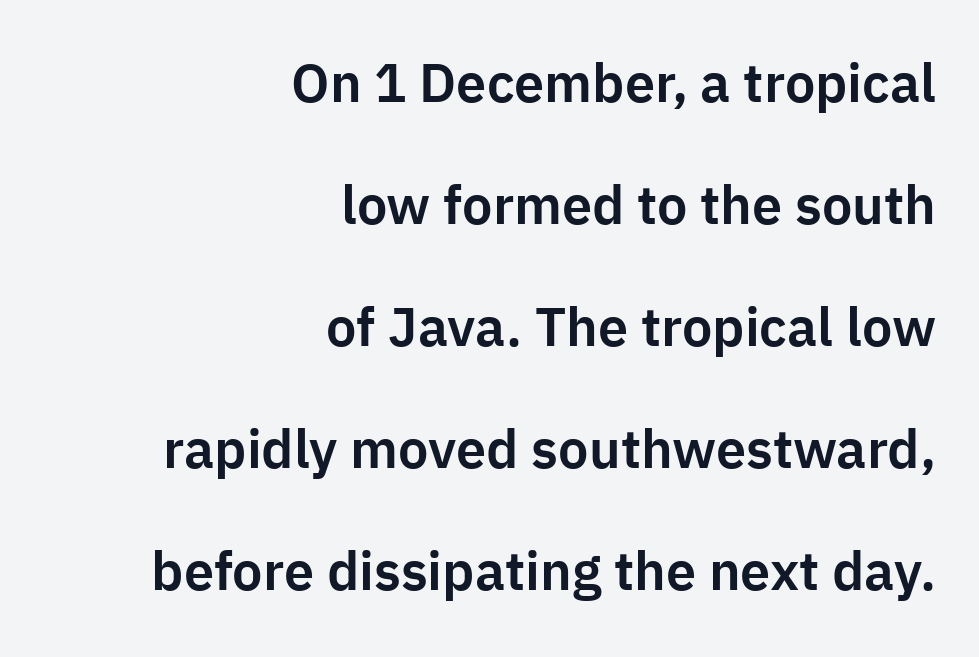
The image shows 54 px sans-serif type, upright; set right-aligned, loose line spacing (2.26x), normal letter spacing, not underlined; low stroke contrast and a medium x-height.
